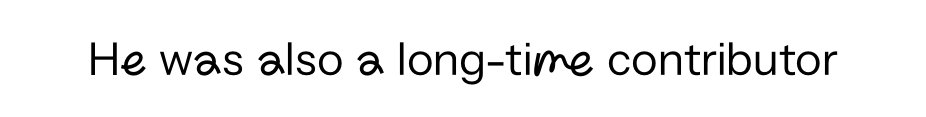
{"serif": "no", "italic": "no", "bold": "no", "weight": "regular", "width": "normal", "stroke_contrast": "low", "x_height": "medium", "monospaced": "no", "underline": "no", "letter_spacing": "normal", "letter_spacing_em": 0.0, "glyph_px": 49}
